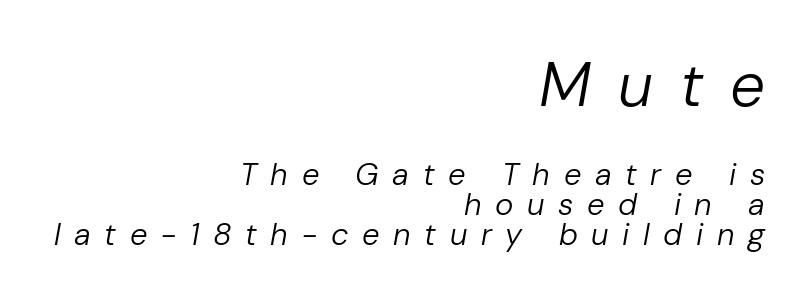
The passage shown begins with its larger block and ends with its smaller one. This is oblique type, the kind used for emphasis or titles. The cut favours lightness, reaching ordinary text weight at its darkest. Words appear elongated and porous because spacing is wide. The foot of each line stays bare and open.
